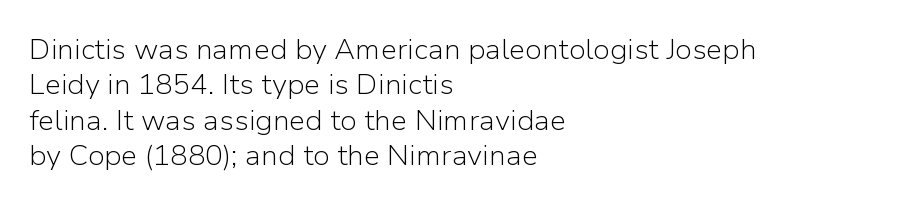
Q: Is the text bold? A: No.
Q: Is the text italic (slanted)? A: No, it is upright.
Q: Is the typeface a serif or a sans-serif typeface? A: Sans-serif.
Q: Is the text underlined? A: No.
Q: How is the paragraph aligned? A: Left-aligned.
Q: Is the spacing between letters normal or unusually wide? A: Normal.
Q: Width (condensed, normal, or wide)? A: Normal.
Q: Stroke contrast? A: Low.
Q: x-height? A: Medium.
Q: Monospaced? A: No.
